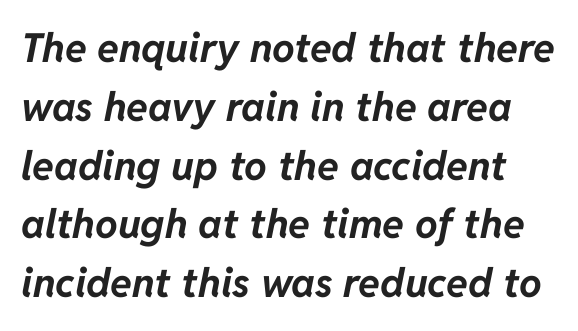
{"italic": "yes", "lean": "right", "slant_degrees": 11, "bold": "yes", "weight": "bold", "width": "normal", "stroke_contrast": "low", "x_height": "medium", "monospaced": "no", "underline": "no", "line_spacing": "normal", "line_spacing_ratio": 1.47, "letter_spacing": "normal", "letter_spacing_em": 0.0, "glyph_px": 40}
